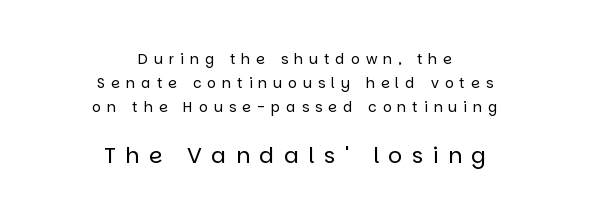
The image shows 22 px text type, upright; set centered, line spacing 1.72x, unusually wide letter spacing (+0.43 em), not underlined; the second (bottom) block is 1.57x larger.
